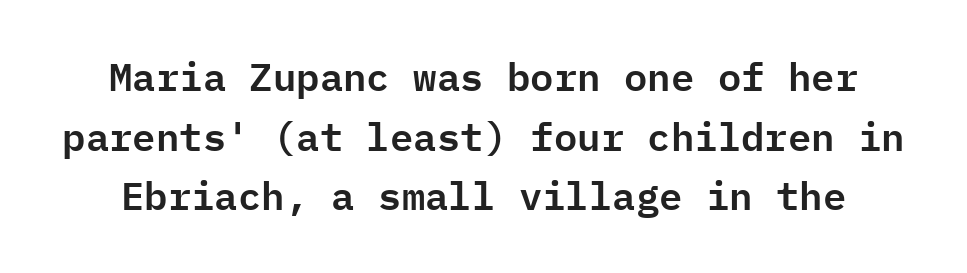
Normally led — the rows are evenly, conventionally spaced. Just letters on the line, the space beneath them empty. A roman cut, with each character standing at attention. Nothing unusual about the tracking: characters are spaced as the font intends.
